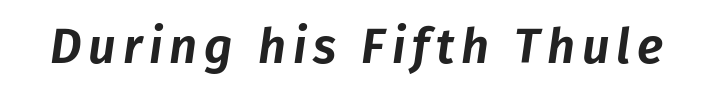
{"italic": "yes", "lean": "right", "slant_degrees": 8, "width": "normal", "stroke_contrast": "low", "x_height": "medium", "monospaced": "no", "underline": "no", "glyph_px": 49}
